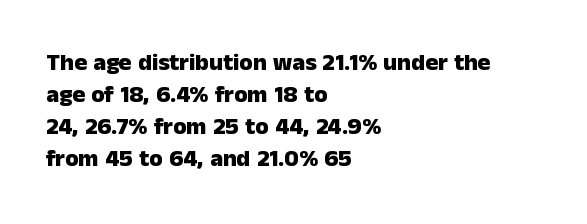
Q: Is the text bold? A: Yes.
Q: Is the text italic (slanted)? A: No, it is upright.
Q: Is the text underlined? A: No.
Q: How is the paragraph aligned? A: Left-aligned.
Q: Is the spacing between letters normal or unusually wide? A: Normal.
Q: Is the spacing between lines tight, normal or loose? A: Normal.
